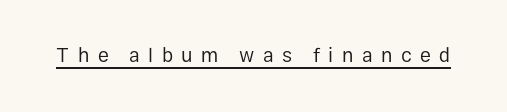
{"italic": "no", "bold": "no", "underline": "yes", "letter_spacing": "wide", "letter_spacing_em": 0.42, "glyph_px": 20}
